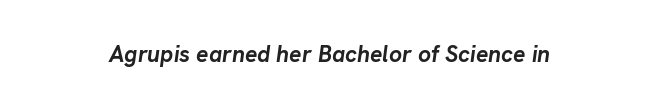
{"italic": "yes", "lean": "right", "slant_degrees": 8, "bold": "yes", "underline": "no", "letter_spacing": "normal", "letter_spacing_em": 0.0, "glyph_px": 23}
